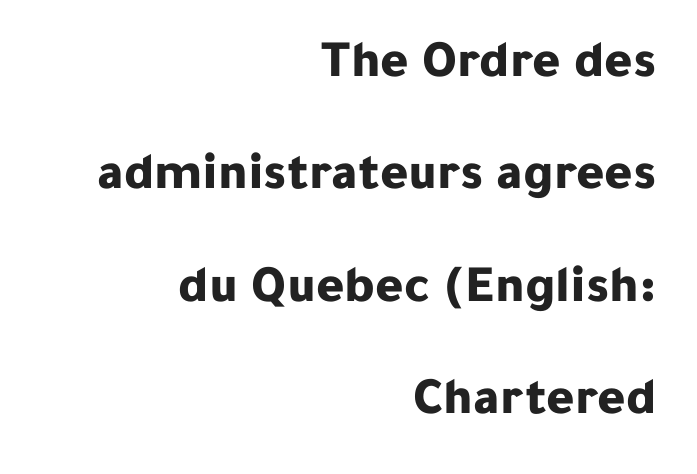
The image shows 53 px bold sans-serif type, upright; set right-aligned, loose line spacing (2.12x), normal letter spacing, not underlined; low stroke contrast and a medium x-height.
